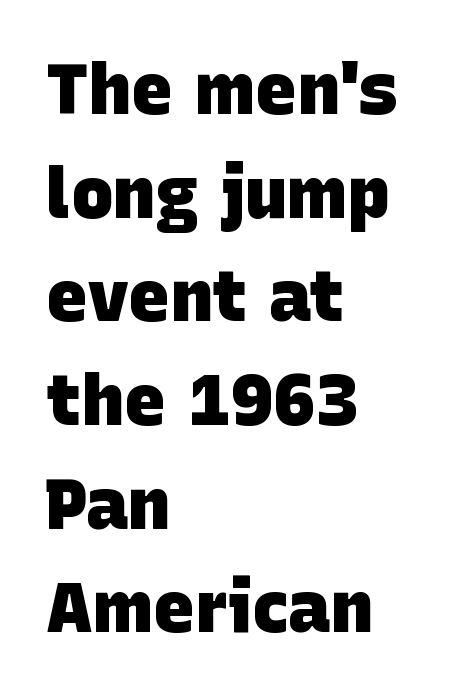
Q: Is the text bold? A: Yes.
Q: Is the typeface a serif or a sans-serif typeface? A: Sans-serif.
Q: Is the text underlined? A: No.
Q: How is the paragraph aligned? A: Left-aligned.
Q: Is the spacing between letters normal or unusually wide? A: Normal.
Q: Is the spacing between lines tight, normal or loose? A: Normal.
Q: Width (condensed, normal, or wide)? A: Normal.
Q: Stroke contrast? A: Low.
Q: x-height? A: Large.
Q: Monospaced? A: No.
